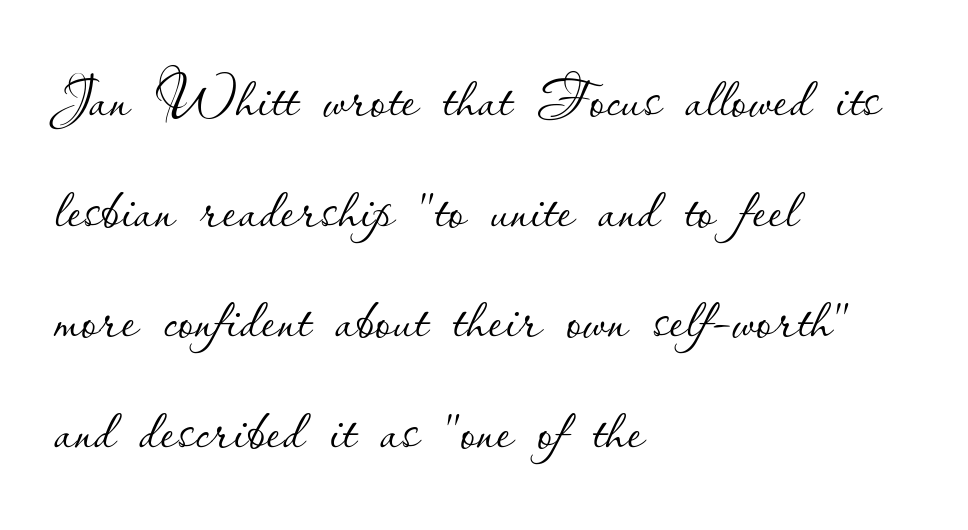
Q: Is the text bold? A: No.
Q: Is the text italic (slanted)? A: Yes.
Q: Is the text underlined? A: No.
Q: How is the paragraph aligned? A: Left-aligned.
Q: Is the spacing between letters normal or unusually wide? A: Normal.
Q: Is the spacing between lines tight, normal or loose? A: Normal.
Q: Width (condensed, normal, or wide)? A: Normal.
Q: Stroke contrast? A: Low.
Q: x-height? A: Small.
Q: Monospaced? A: No.
